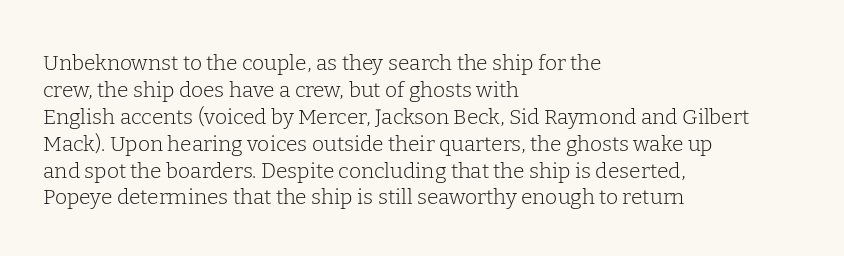
These lines keep a tight, regular rhythm from letter to letter. The rows are spaced the way most documents space them. Nothing heavy about these letters — not bold at all. A roman cut, with each character standing at attention. Check under the words: just untouched page. All the whitespace from short lines collects on the right.
